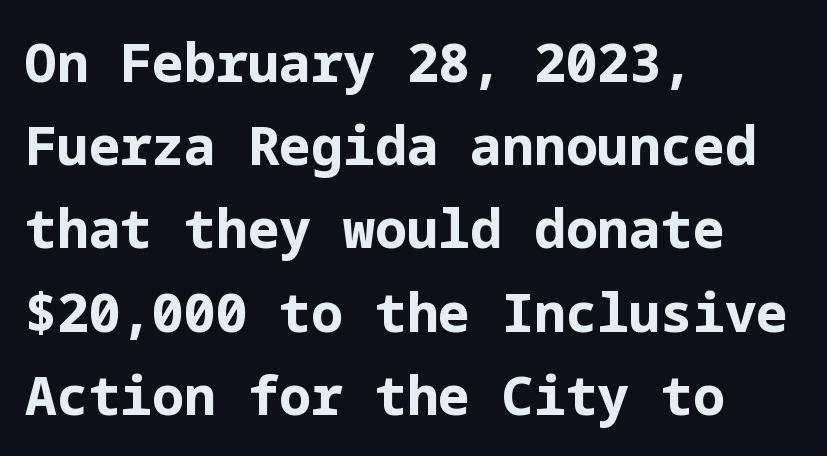
{"serif": "no", "italic": "no", "bold": "yes", "weight": "bold", "width": "normal", "stroke_contrast": "low", "x_height": "medium", "underline": "no", "align": "left", "line_spacing": "normal", "line_spacing_ratio": 1.57, "letter_spacing": "normal", "letter_spacing_em": 0.0, "glyph_px": 53}
